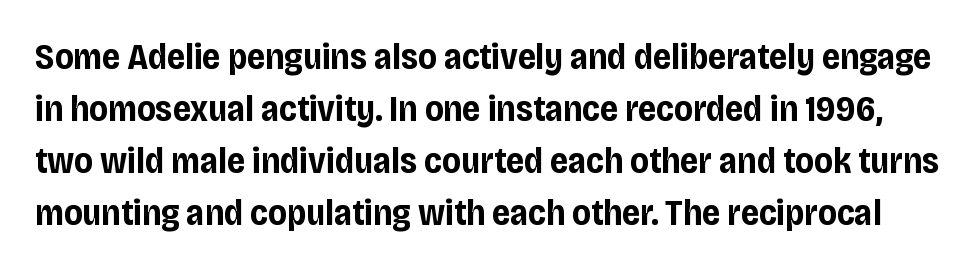
Grotesque or geometric, the face here clearly has no serifs. A typesetter would call this proportional, since set widths differ per character. The vertical gap from one line to the next is medium. Tall strokes in this sample are plumb rather than angled. Lines of text with bare space underneath.
